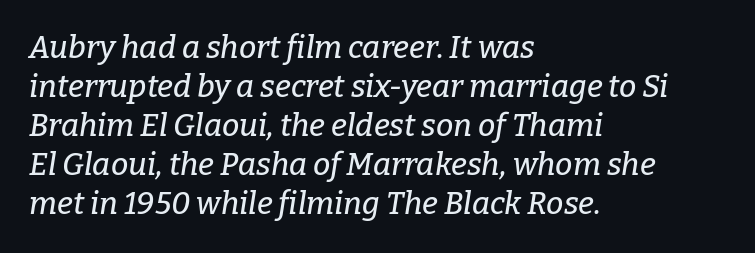
Q: Is the text italic (slanted)? A: Yes, it leans right by about 9 degrees.
Q: Is the typeface a serif or a sans-serif typeface? A: Serif.
Q: Is the text underlined? A: No.
Q: How is the paragraph aligned? A: Left-aligned.
Q: Is the spacing between letters normal or unusually wide? A: Normal.
Q: Is the spacing between lines tight, normal or loose? A: Normal.
Q: Width (condensed, normal, or wide)? A: Normal.
Q: Stroke contrast? A: Low.
Q: x-height? A: Medium.
Q: Monospaced? A: No.
